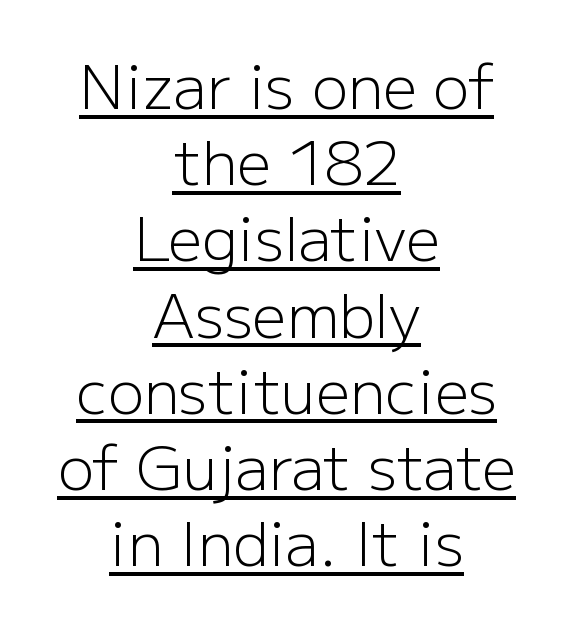
Q: Is the text bold? A: No.
Q: Is the text italic (slanted)? A: No, it is upright.
Q: Is the typeface a serif or a sans-serif typeface? A: Sans-serif.
Q: Is the text underlined? A: Yes.
Q: How is the paragraph aligned? A: Centered.
Q: Is the spacing between letters normal or unusually wide? A: Normal.
Q: Is the spacing between lines tight, normal or loose? A: Normal.
Q: Width (condensed, normal, or wide)? A: Normal.
Q: Stroke contrast? A: Low.
Q: x-height? A: Medium.
Q: Monospaced? A: No.
